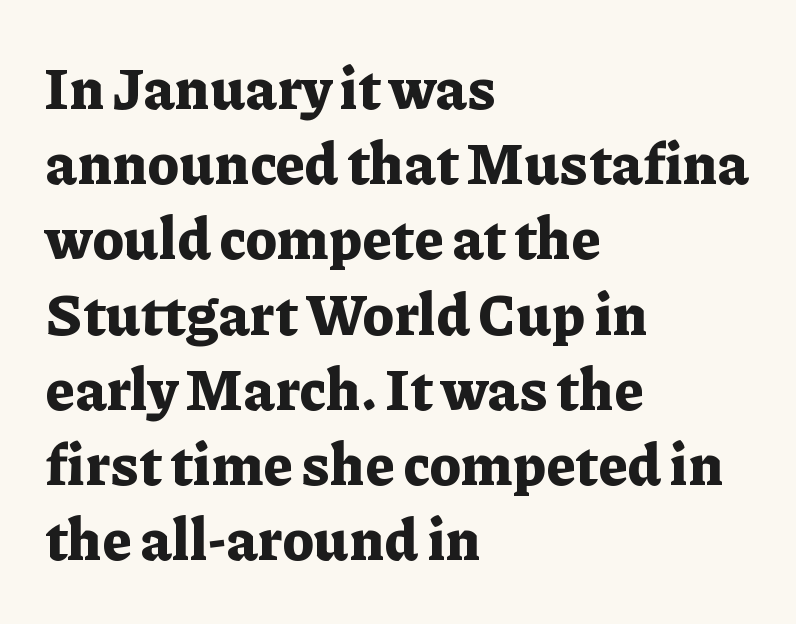
{"serif": "yes", "italic": "no", "bold": "yes", "weight": "bold", "width": "normal", "stroke_contrast": "low", "x_height": "medium", "monospaced": "no", "underline": "no", "align": "left", "line_spacing": "normal", "line_spacing_ratio": 1.32, "letter_spacing": "normal", "letter_spacing_em": 0.0, "glyph_px": 57}
